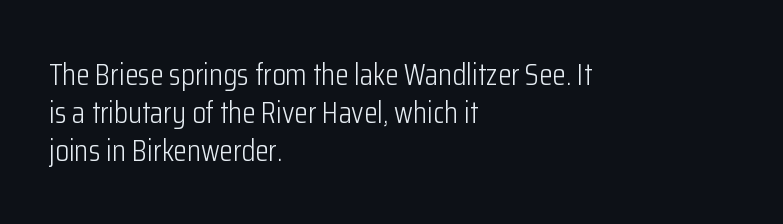
The image shows 31 px light, condensed sans-serif type, upright; set left-aligned, line spacing 1.22x, normal letter spacing, not underlined; low stroke contrast and a medium x-height.
